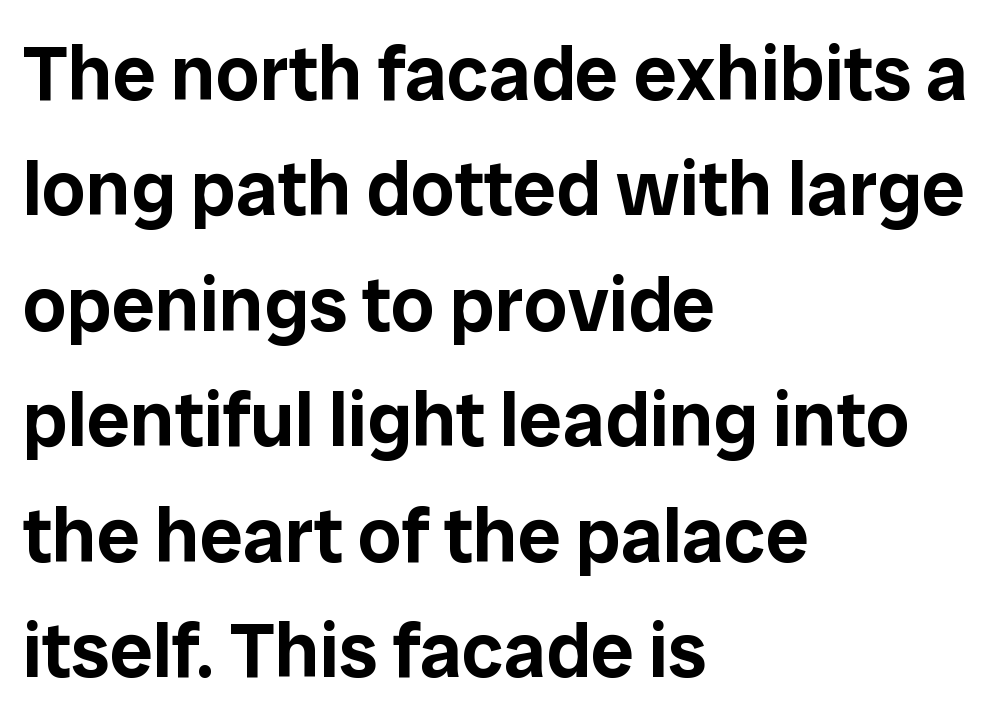
Font category for this specimen: sans-serif. The specimen omits any rule beneath the text block's lines. Every row of glyphs begins at an identical x-position on the left. Note the varied advance widths — an 'i' is clearly narrower than an 'm'. The line texture is even and compact thanks to regular tracking.
